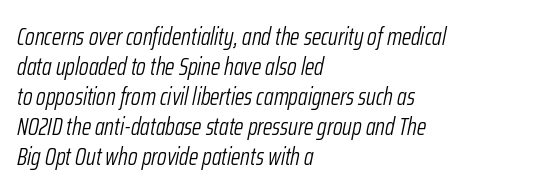
Observe the ordinary spacing: letters are neighbours, not strangers. The specimen omits any rule beneath the text block's lines. The cut favours lightness, reaching ordinary text weight at its darkest. Teacher's note: observe the even left margin — that is flush-left alignment. When letters slant like this, we call the style italic.
